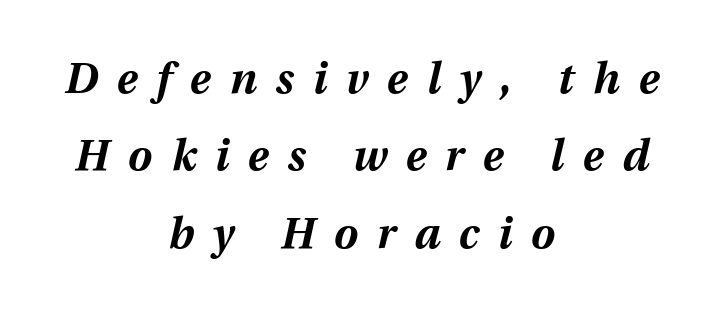
Q: Is the text bold? A: Yes.
Q: Is the text italic (slanted)? A: Yes, it leans right by about 12 degrees.
Q: Is the text underlined? A: No.
Q: How is the paragraph aligned? A: Centered.
Q: Is the spacing between letters normal or unusually wide? A: Unusually wide.
Q: Width (condensed, normal, or wide)? A: Normal.
Q: Stroke contrast? A: Medium.
Q: x-height? A: Medium.
Q: Monospaced? A: No.
